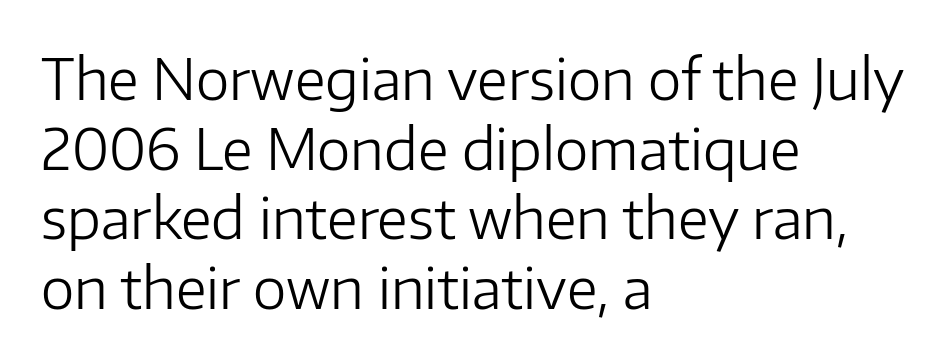
Unlike italic type, these characters show no tilt at all. The passage shown is typeset with a sans-serif family. In terms of letterspacing, this is plain default setting. Character widths vary here, with narrow letters taking less room than wide ones.
